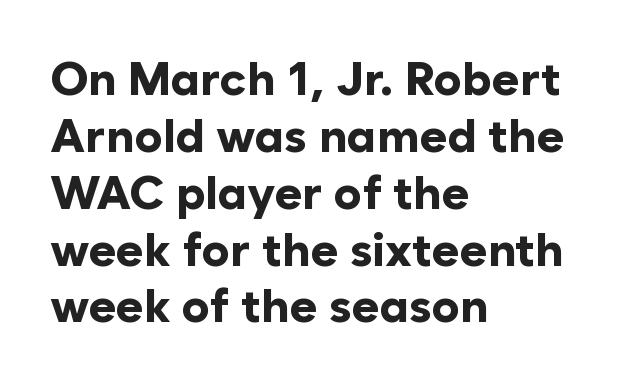
Does the lettering tilt? It doesn't — this is upright. The passage shown has conventional tracking throughout. Look at the stroke-to-counter ratio: heavy, a bold. A typesetter would call this proportional, since set widths differ per character. Type without underlining.
